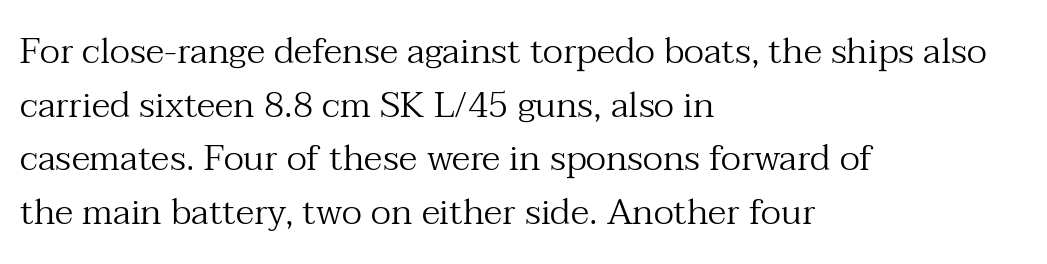
One-word summary of the alignment: left. Here the glyphs are tracked normally, forming tight word shapes. Each row of text sits above clean, open space. Horizontal bands of white between lines are of average thickness.
